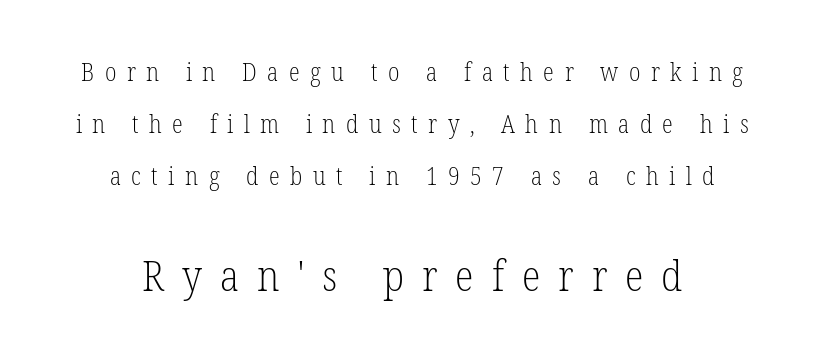
{"serif": "yes", "italic": "no", "bold": "no", "weight": "light", "width": "condensed", "stroke_contrast": "low", "x_height": "medium", "monospaced": "no", "underline": "no", "align": "center", "line_spacing": "loose", "line_spacing_ratio": 2.09, "letter_spacing": "wide", "letter_spacing_em": 0.42, "larger_block": "second", "size_ratio": 1.72, "glyph_px": 43}
